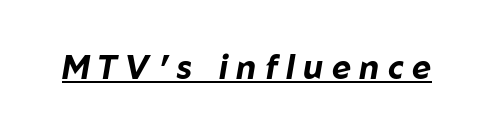
Every character sits at an angle, as italics do. You can see a thin bar hugging the bottom of the glyphs. The gaps between neighbouring characters are conspicuously large. Heavy, bold letterforms. Proportional: the letters do not fall into vertical columns.
